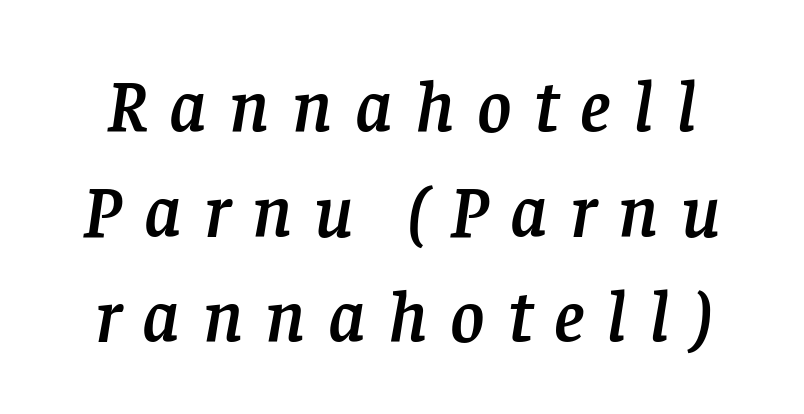
Each letter's strokes conclude with small projecting serifs. The lines sit at an ordinary, default distance from one another. If you drew a line through each stem, it would be angled. The foot of each line stays bare and open. Honestly, the letter spacing is so wide it's the main thing you notice. Think of a printed novel: that variable character pitch is what you see here.
